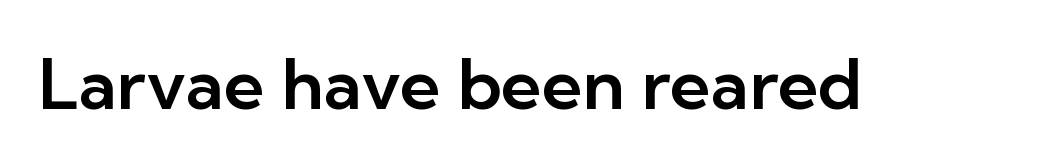
The image shows 71 px sans-serif type, upright; set normal letter spacing, not underlined; low stroke contrast and a medium x-height.
